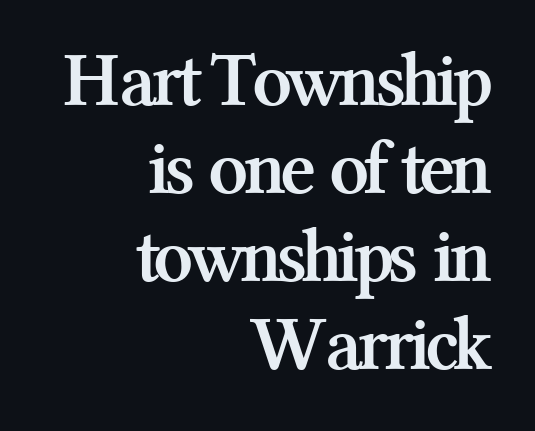
{"serif": "yes", "italic": "no", "bold": "yes", "weight": "semibold", "width": "normal", "stroke_contrast": "medium", "x_height": "medium", "monospaced": "no", "underline": "no", "align": "right", "line_spacing": "tight", "line_spacing_ratio": 1.13, "letter_spacing": "normal", "letter_spacing_em": 0.0, "glyph_px": 78}
